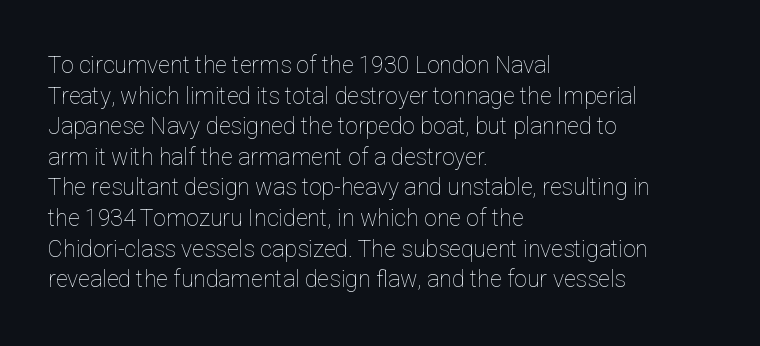
The image shows 23 px text type, upright; set left-aligned, normal line spacing (1.33x), normal letter spacing, not underlined.
